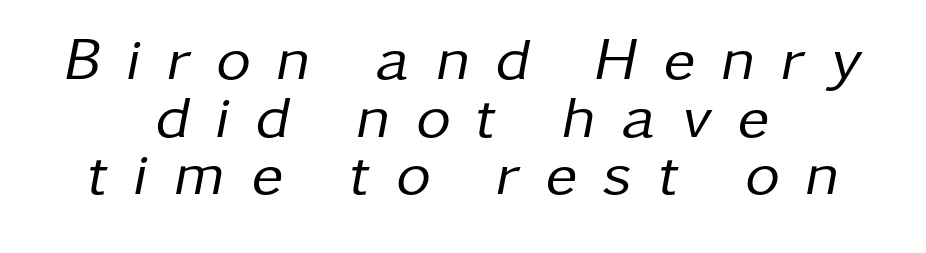
{"italic": "yes", "lean": "right", "slant_degrees": 11, "bold": "no", "weight": "regular", "width": "normal", "stroke_contrast": "low", "x_height": "medium", "monospaced": "no", "underline": "no", "align": "center", "line_spacing": "tight", "line_spacing_ratio": 0.96, "letter_spacing": "wide", "letter_spacing_em": 0.43, "glyph_px": 60}
